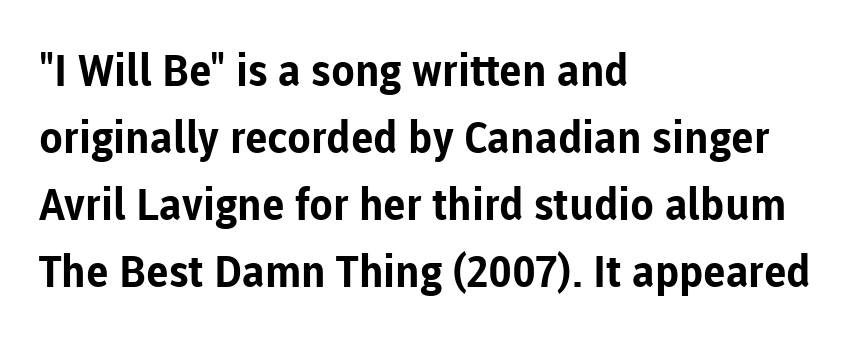
The typesetting leans heavy: a genuine bold. Upright lettering throughout. Anything drawn beneath the words? Only blank space. Regarding leading, the lines here are spaced in the standard way. The face used here is rendered with its standard letterfit. Note: no serifs on the glyphs.
